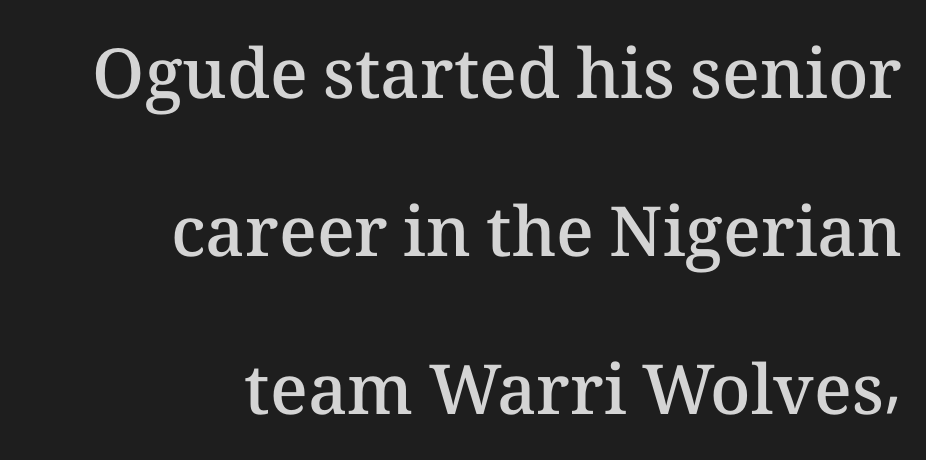
Q: Is the text bold? A: Semi-bold.
Q: Is the text italic (slanted)? A: No, it is upright.
Q: Is the text underlined? A: No.
Q: How is the paragraph aligned? A: Right-aligned.
Q: Is the spacing between letters normal or unusually wide? A: Normal.
Q: Is the spacing between lines tight, normal or loose? A: Loose.
Q: Width (condensed, normal, or wide)? A: Normal.
Q: Stroke contrast? A: Medium.
Q: x-height? A: Medium.
Q: Monospaced? A: No.
